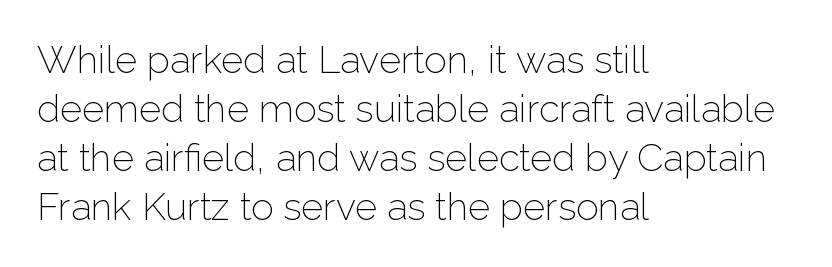
Every character sits straight up, as roman type does. The letters sit at their default tracking, neither squeezed nor spread. Visually the block forms a straight wall on the left and a jagged coastline on the right. This sample has the flowing, uneven cadence of proportional lettering.
